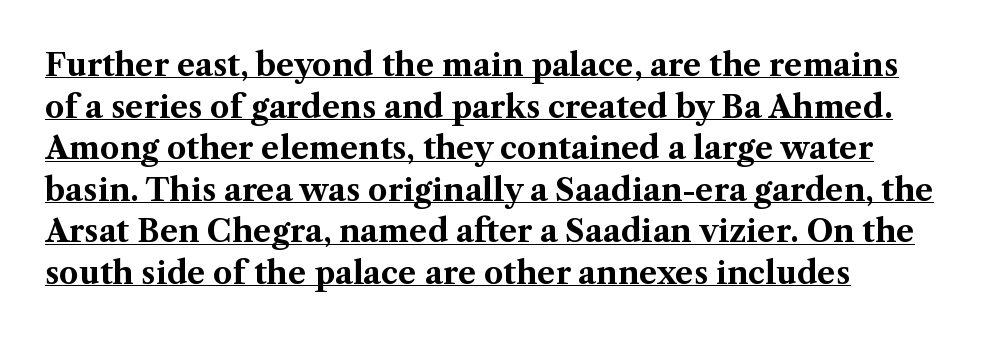
The image shows 31 px bold serif type, upright; set normal line spacing (1.34x), normal letter spacing, underlined; medium stroke contrast and a medium x-height.
